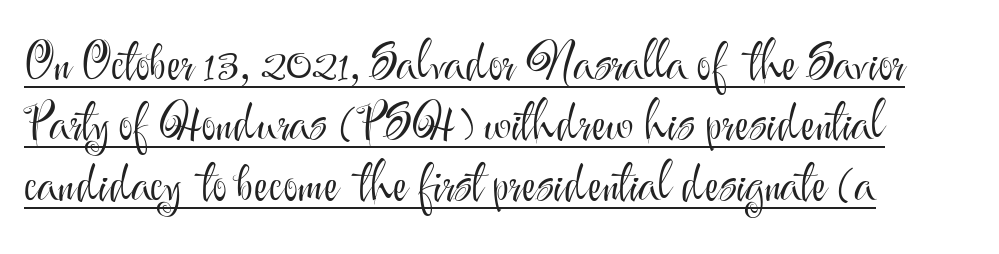
These lines are rendered in a variable-pitch font. Teacher's note: observe the even left margin — that is flush-left alignment. Compared with a typical body face, this is equally light or lighter still. A continuous stroke trails under the words, as in a hyperlink.
